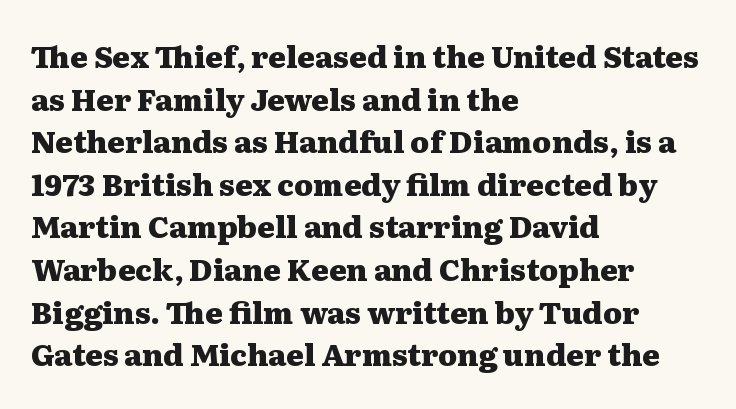
Q: Is the text bold? A: Yes.
Q: Is the text italic (slanted)? A: No, it is upright.
Q: Is the typeface a serif or a sans-serif typeface? A: Serif.
Q: Is the text underlined? A: No.
Q: How is the paragraph aligned? A: Left-aligned.
Q: Is the spacing between letters normal or unusually wide? A: Normal.
Q: Is the spacing between lines tight, normal or loose? A: Normal.
Q: Width (condensed, normal, or wide)? A: Wide.
Q: Stroke contrast? A: Medium.
Q: x-height? A: Medium.
Q: Monospaced? A: No.
